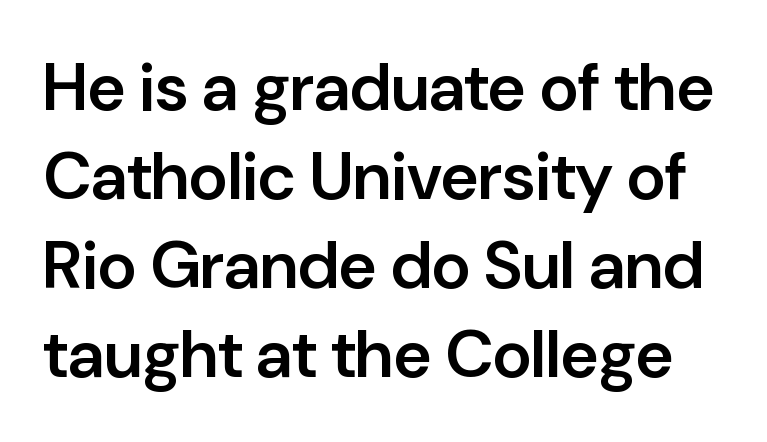
{"serif": "no", "italic": "no", "bold": "semi", "weight": "semibold", "width": "normal", "stroke_contrast": "low", "x_height": "medium", "monospaced": "no", "underline": "no", "line_spacing": "normal", "line_spacing_ratio": 1.33, "letter_spacing": "normal", "letter_spacing_em": 0.0, "glyph_px": 67}
